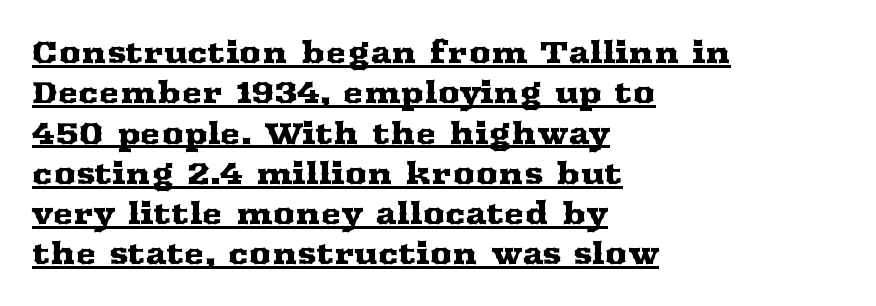
Q: Is the text italic (slanted)? A: No, it is upright.
Q: Is the typeface a serif or a sans-serif typeface? A: Serif.
Q: Is the text underlined? A: Yes.
Q: How is the paragraph aligned? A: Left-aligned.
Q: Is the spacing between letters normal or unusually wide? A: Normal.
Q: Is the spacing between lines tight, normal or loose? A: Normal.
Q: Width (condensed, normal, or wide)? A: Wide.
Q: Stroke contrast? A: Medium.
Q: x-height? A: Medium.
Q: Monospaced? A: No.
